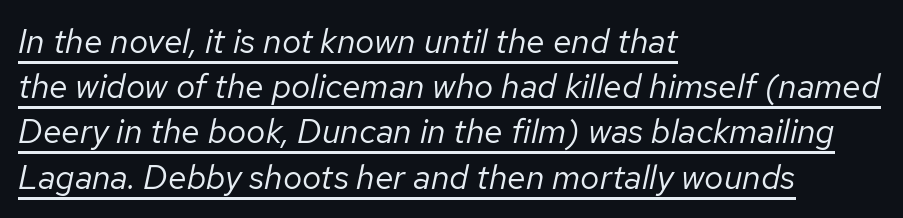
The image shows 34 px regular-weight type, italic (leaning right); set left-aligned, normal line spacing (1.33x), normal letter spacing, underlined; low stroke contrast and a medium x-height.
